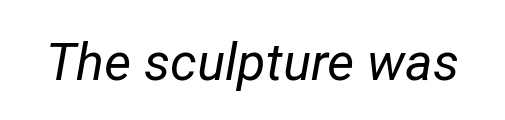
The type is set solid horizontally, with unmodified tracking. Notice how the stems are inclined rather than vertical — that's the hallmark of italics. Weight class: somewhere from thin through regular. Each row of text sits above clean, open space.
